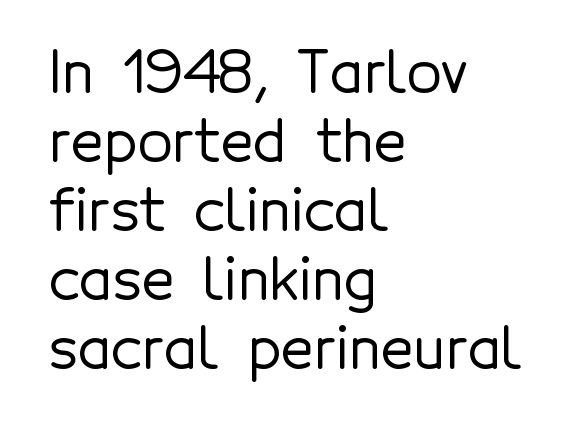
The image shows 57 px sans-serif type, upright; set left-aligned, line spacing 1.21x, normal letter spacing, not underlined; a medium x-height.
